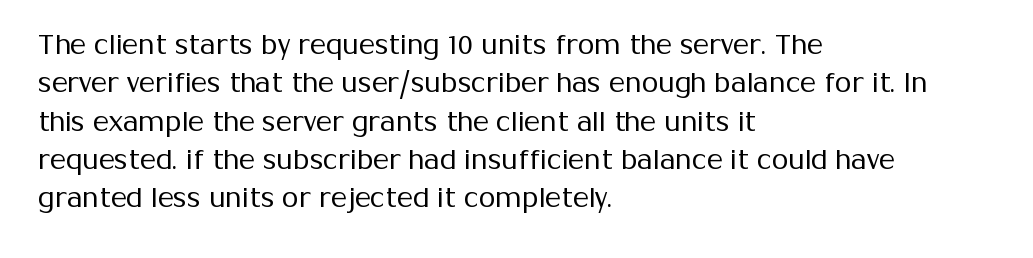
Every row of glyphs begins at an identical x-position on the left. A roman cut, with each character standing at attention. Does the leading feel generous? No, just average. The tracking reads as untouched default to a designer's eye.
